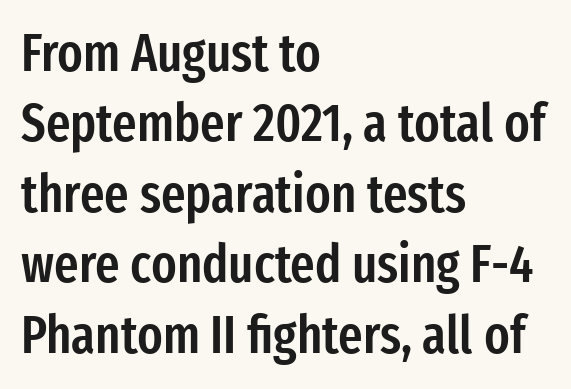
Q: Is the text bold? A: Semi-bold.
Q: Is the text italic (slanted)? A: No, it is upright.
Q: Is the typeface a serif or a sans-serif typeface? A: Sans-serif.
Q: Is the text underlined? A: No.
Q: How is the paragraph aligned? A: Left-aligned.
Q: Is the spacing between letters normal or unusually wide? A: Normal.
Q: Is the spacing between lines tight, normal or loose? A: Normal.
Q: Width (condensed, normal, or wide)? A: Condensed.
Q: Stroke contrast? A: Low.
Q: x-height? A: Medium.
Q: Monospaced? A: No.
